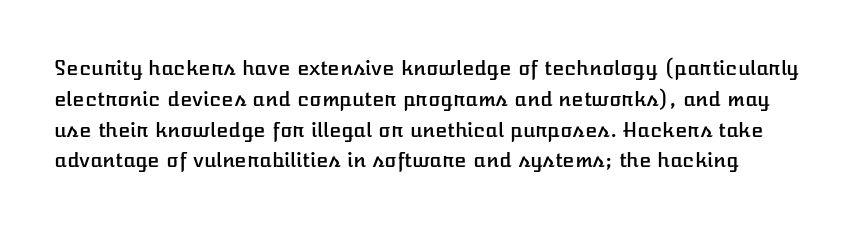
Q: Is the text italic (slanted)? A: No, it is upright.
Q: Is the text underlined? A: No.
Q: Is the spacing between letters normal or unusually wide? A: Normal.
Q: Is the spacing between lines tight, normal or loose? A: Normal.
